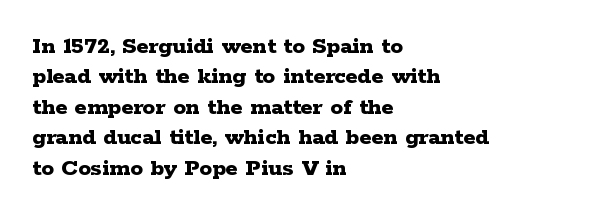
Each line starts at the same left margin while the right side varies. Words appear dense and cohesive because spacing is normal. What weight is shown? A full bold with thick strokes. Nope, not italic — everything's standing straight.
